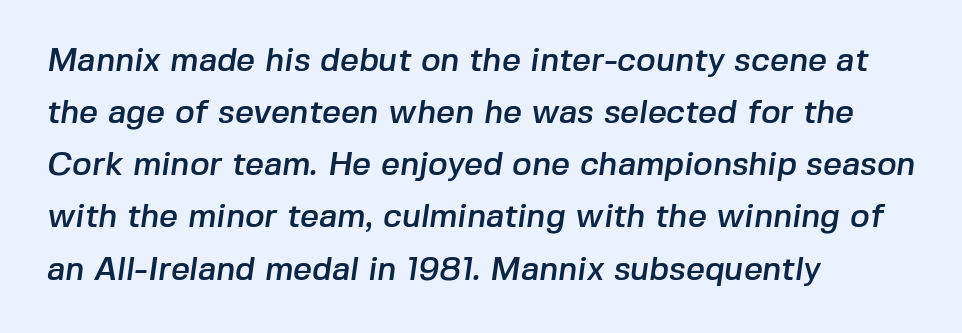
Q: Is the typeface a serif or a sans-serif typeface? A: Sans-serif.
Q: Is the text underlined? A: No.
Q: How is the paragraph aligned? A: Left-aligned.
Q: Is the spacing between letters normal or unusually wide? A: Normal.
Q: Is the spacing between lines tight, normal or loose? A: Normal.
Q: Width (condensed, normal, or wide)? A: Normal.
Q: Stroke contrast? A: Low.
Q: x-height? A: Medium.
Q: Monospaced? A: No.
